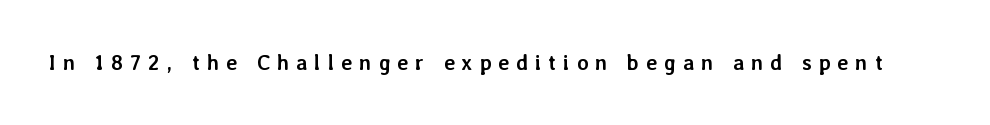
Tracking here is generous; glyphs stand well apart from one another. The axis of the letterforms is exactly vertical. Descenders are the only things crossing below the line. Notice how thick the strokes are: this is what a full bold looks like.
